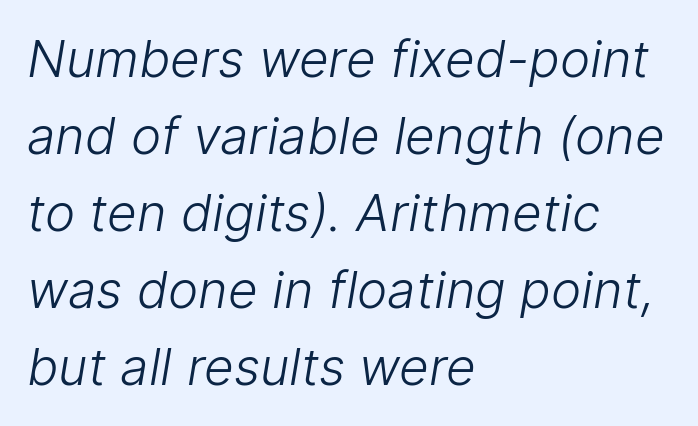
The image shows 51 px light sans-serif type; set left-aligned, normal line spacing (1.51x), normal letter spacing, not underlined; low stroke contrast and a medium x-height.
